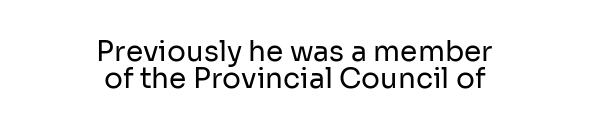
The image shows 28 px regular-weight sans-serif type, upright; set centered, tight line spacing (0.95x), normal letter spacing, not underlined; low stroke contrast and a medium x-height.
